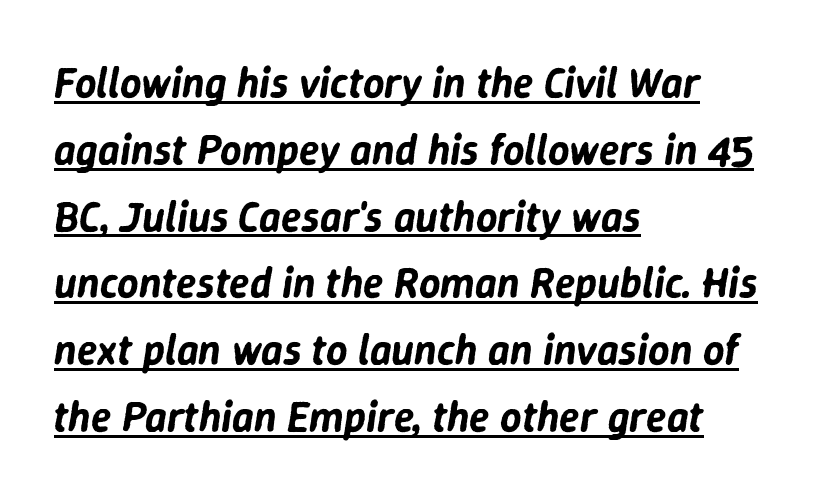
{"italic": "yes", "lean": "right", "slant_degrees": 9, "width": "normal", "stroke_contrast": "low", "x_height": "medium", "monospaced": "no", "underline": "yes", "align": "left", "line_spacing": "normal", "line_spacing_ratio": 1.59, "letter_spacing": "normal", "letter_spacing_em": 0.0, "glyph_px": 42}
